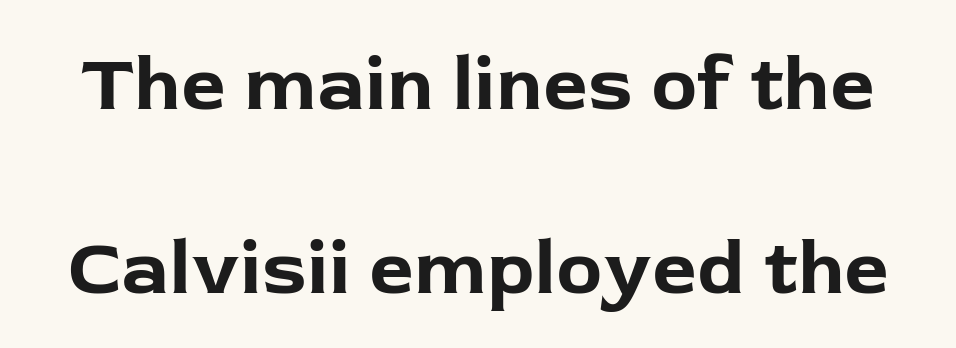
{"serif": "no", "italic": "no", "bold": "yes", "weight": "bold", "width": "normal", "stroke_contrast": "low", "x_height": "medium", "monospaced": "no", "underline": "no", "line_spacing": "loose", "line_spacing_ratio": 2.36, "letter_spacing": "normal", "letter_spacing_em": 0.0, "glyph_px": 78}
